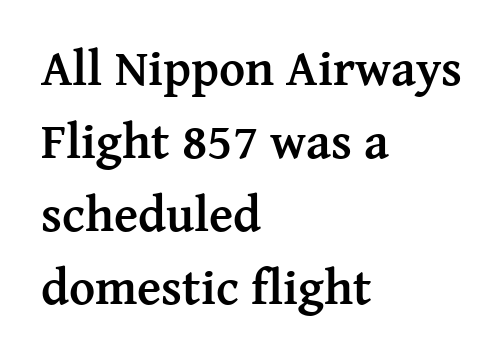
Q: Is the text bold? A: Yes.
Q: Is the text italic (slanted)? A: No, it is upright.
Q: Is the typeface a serif or a sans-serif typeface? A: Serif.
Q: Is the text underlined? A: No.
Q: How is the paragraph aligned? A: Left-aligned.
Q: Is the spacing between letters normal or unusually wide? A: Normal.
Q: Is the spacing between lines tight, normal or loose? A: Normal.
Q: Width (condensed, normal, or wide)? A: Normal.
Q: Stroke contrast? A: Medium.
Q: x-height? A: Medium.
Q: Monospaced? A: No.
